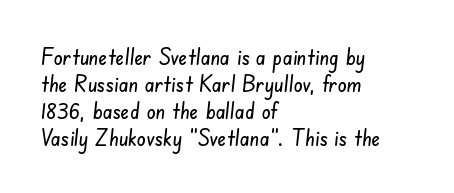
The image shows 23 px text type; set left-aligned, line spacing 1.17x, normal letter spacing, not underlined.
